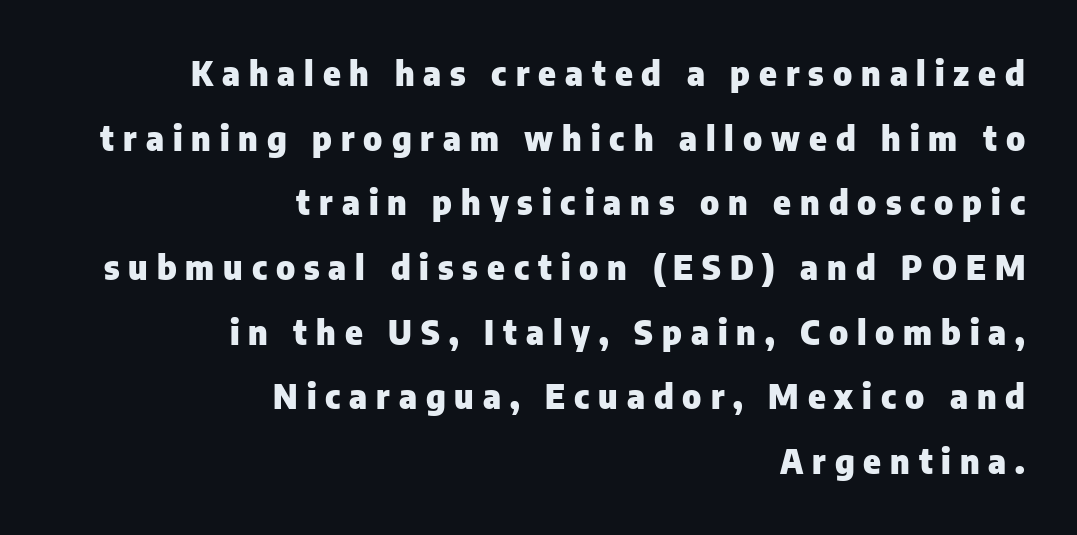
The image shows 33 px heavy sans-serif type, upright; set right-aligned, loose line spacing (1.96x), unusually wide letter spacing (+0.27 em), not underlined; low stroke contrast and a medium x-height.
